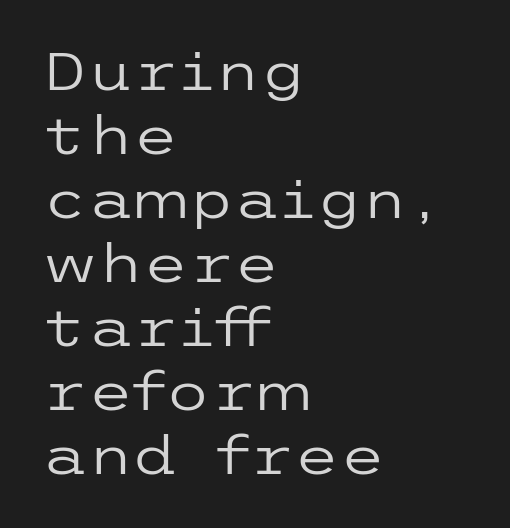
{"serif": "no", "italic": "no", "bold": "no", "weight": "regular", "width": "wide", "stroke_contrast": "low", "x_height": "medium", "underline": "no", "align": "left", "line_spacing_ratio": 1.23, "letter_spacing": "normal", "letter_spacing_em": 0.0, "glyph_px": 52}
